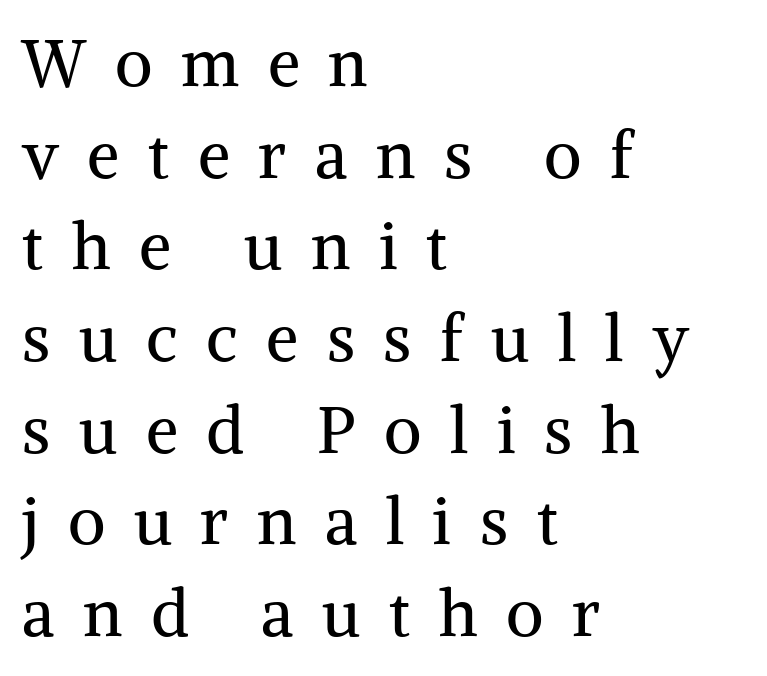
{"serif": "yes", "italic": "no", "bold": "no", "weight": "regular", "width": "normal", "stroke_contrast": "medium", "x_height": "medium", "monospaced": "no", "underline": "no", "align": "left", "line_spacing": "normal", "line_spacing_ratio": 1.41, "letter_spacing": "wide", "letter_spacing_em": 0.44, "glyph_px": 65}
